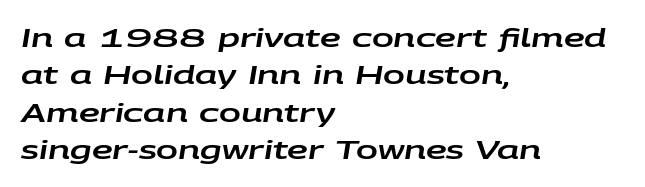
The image shows 26 px text type, italic (leaning right); set left-aligned, normal line spacing (1.44x), normal letter spacing, not underlined.
